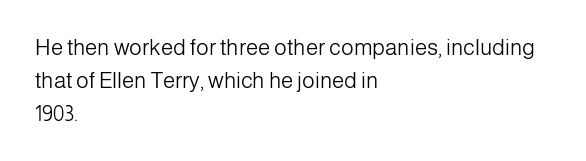
The image shows 22 px text type, upright; set left-aligned, normal line spacing (1.5x), normal letter spacing, not underlined.
